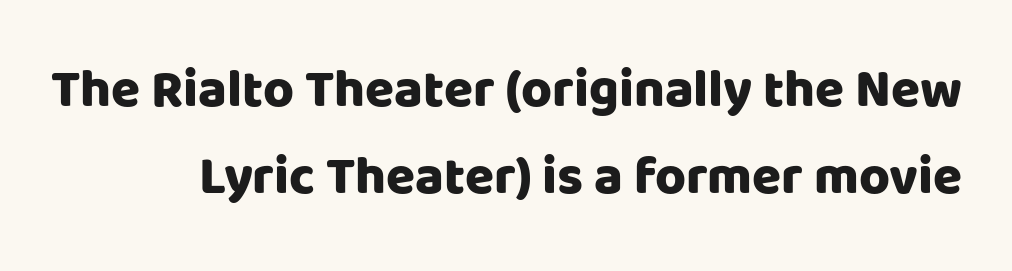
Q: Is the text bold? A: Yes.
Q: Is the text italic (slanted)? A: No, it is upright.
Q: Is the typeface a serif or a sans-serif typeface? A: Sans-serif.
Q: Is the text underlined? A: No.
Q: How is the paragraph aligned? A: Right-aligned.
Q: Is the spacing between letters normal or unusually wide? A: Normal.
Q: Is the spacing between lines tight, normal or loose? A: Normal.
Q: Width (condensed, normal, or wide)? A: Normal.
Q: Stroke contrast? A: Low.
Q: x-height? A: Large.
Q: Monospaced? A: No.
